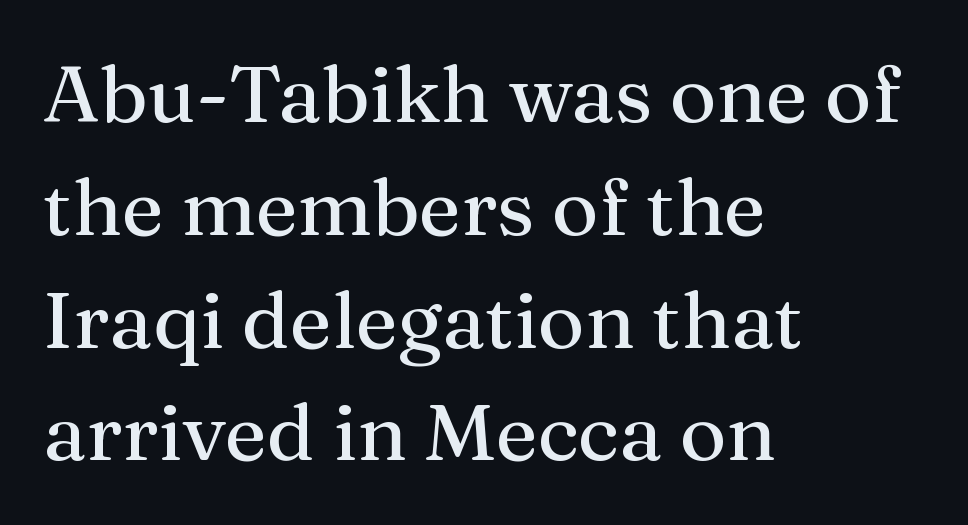
{"serif": "yes", "italic": "no", "width": "normal", "stroke_contrast": "medium", "x_height": "medium", "monospaced": "no", "underline": "no", "align": "left", "line_spacing": "normal", "line_spacing_ratio": 1.41, "letter_spacing": "normal", "letter_spacing_em": 0.0, "glyph_px": 80}
